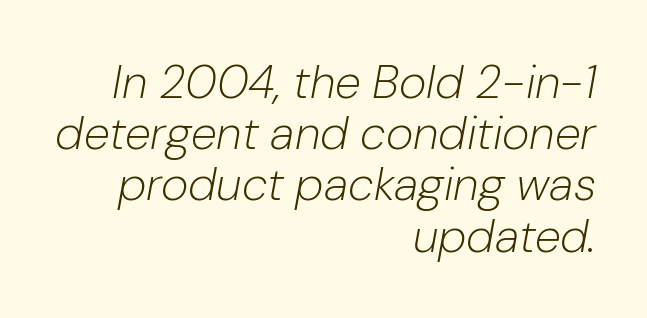
{"italic": "yes", "lean": "right", "slant_degrees": 10, "bold": "no", "weight": "light", "width": "normal", "stroke_contrast": "low", "x_height": "medium", "monospaced": "no", "underline": "no", "align": "right", "line_spacing": "tight", "line_spacing_ratio": 1.09, "letter_spacing": "normal", "letter_spacing_em": 0.0, "glyph_px": 47}
